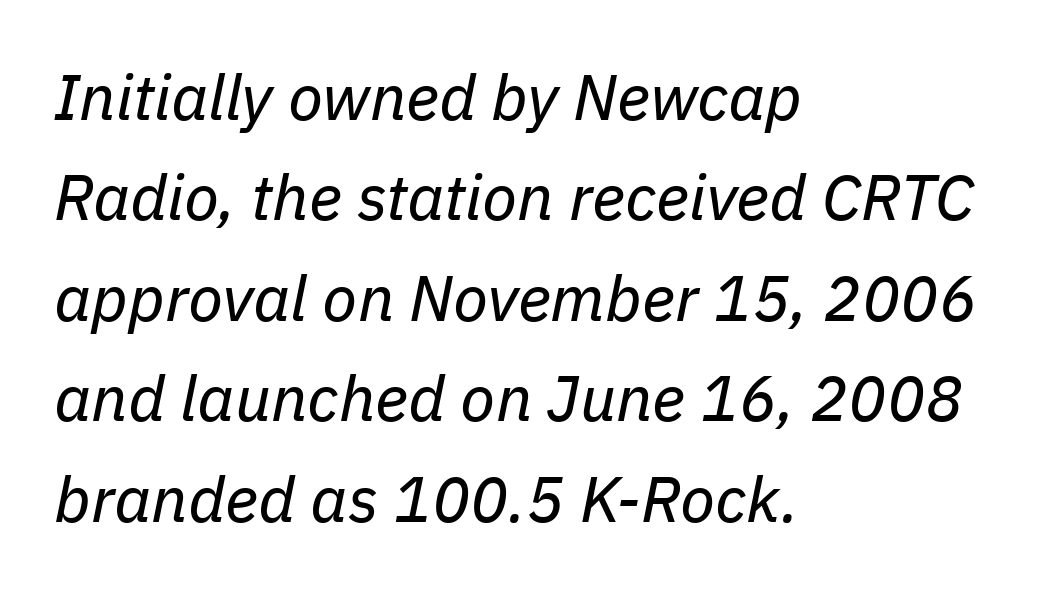
The image shows 64 px regular-weight type, italic (leaning right); set left-aligned, normal line spacing (1.57x), normal letter spacing, not underlined; low stroke contrast and a medium x-height.
